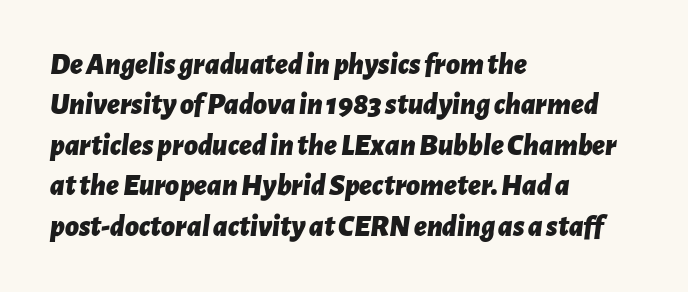
{"italic": "yes", "lean": "right", "slant_degrees": 7, "bold": "yes", "weight": "bold", "width": "normal", "stroke_contrast": "low", "x_height": "medium", "monospaced": "no", "underline": "no", "align": "left", "line_spacing": "normal", "line_spacing_ratio": 1.35, "letter_spacing": "normal", "letter_spacing_em": 0.0, "glyph_px": 30}
